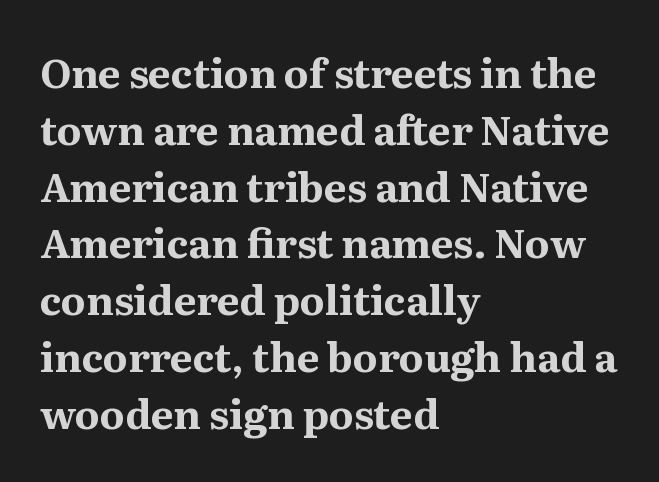
Q: Is the text bold? A: Yes.
Q: Is the text italic (slanted)? A: No, it is upright.
Q: Is the typeface a serif or a sans-serif typeface? A: Serif.
Q: Is the text underlined? A: No.
Q: How is the paragraph aligned? A: Left-aligned.
Q: Is the spacing between letters normal or unusually wide? A: Normal.
Q: Is the spacing between lines tight, normal or loose? A: Normal.
Q: Width (condensed, normal, or wide)? A: Normal.
Q: Stroke contrast? A: Medium.
Q: x-height? A: Medium.
Q: Monospaced? A: No.
